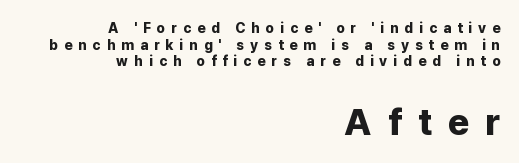
Q: Is the text bold? A: Yes.
Q: Is the text italic (slanted)? A: No, it is upright.
Q: Is the typeface a serif or a sans-serif typeface? A: Sans-serif.
Q: Is the text underlined? A: No.
Q: How is the paragraph aligned? A: Right-aligned.
Q: Is the spacing between letters normal or unusually wide? A: Unusually wide.
Q: Which block of text is set in a larger size, the first (top) or the second (bottom)? A: The second (bottom) one.
Q: Width (condensed, normal, or wide)? A: Normal.
Q: Stroke contrast? A: Low.
Q: x-height? A: Medium.
Q: Monospaced? A: No.
